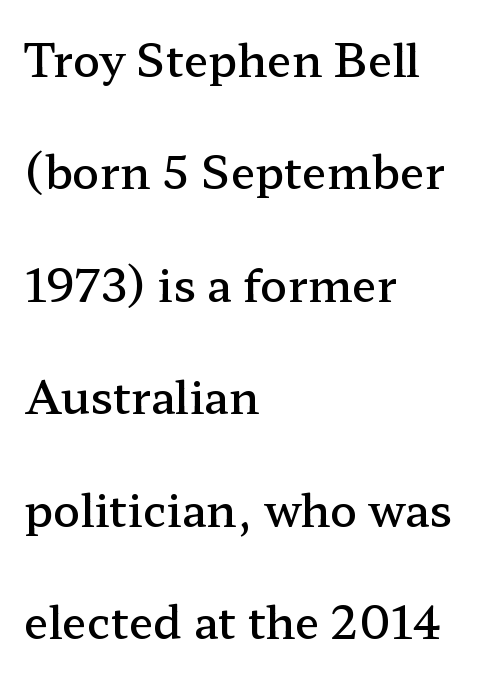
Ordinary non-slanted type is in use. No word sits above an underline. Nothing unusual about the tracking: characters are spaced as the font intends. Caption: semibold face, moderately heavy strokes. Loosely led — the rows are spread out. The rendering shows small feet on the letterforms — a serif design.
